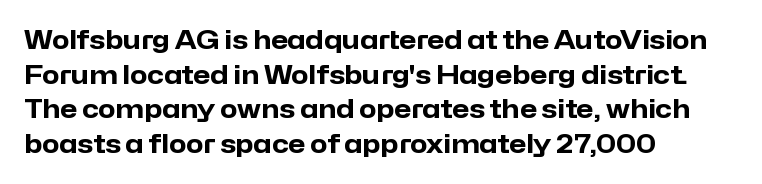
The type sits square on the baseline with zero lean. Summary of weight: heavy, a full bold. Rule under the text: the space is simply empty. Is the letter spacing exaggerated? No — it looks like the ordinary default.
